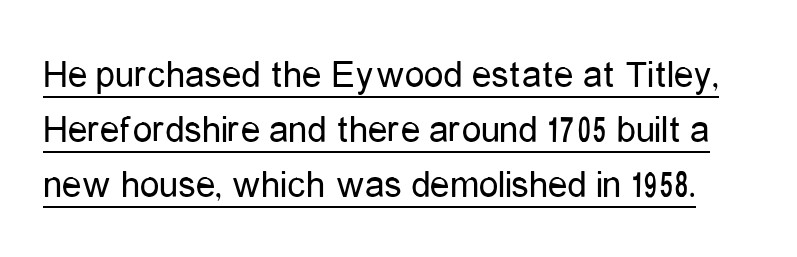
The rendering uses the underline text-decoration. Vertical strokes here are truly vertical. Line spacing here is normal. Characters follow at the spacing the type designer built in.
